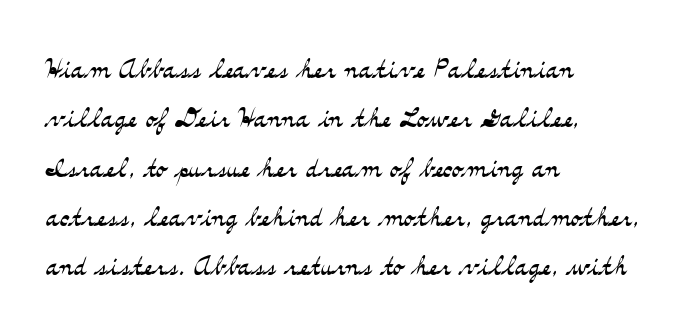
{"serif": "yes", "bold": "no", "weight": "light", "width": "wide", "stroke_contrast": "medium", "x_height": "small", "monospaced": "no", "underline": "no", "align": "left", "line_spacing": "normal", "line_spacing_ratio": 1.37, "letter_spacing": "normal", "letter_spacing_em": 0.0, "glyph_px": 36}
